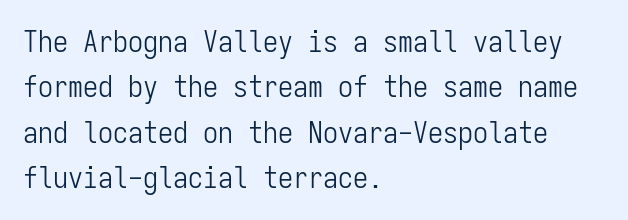
The strokes are not fattened; the text isn't bold. Horizontal bands of white between lines are of average thickness. Visually the block forms a straight wall on the left and a jagged coastline on the right. The passage shown has conventional tracking throughout. The font family rendered here belongs to the sans-serif group.
